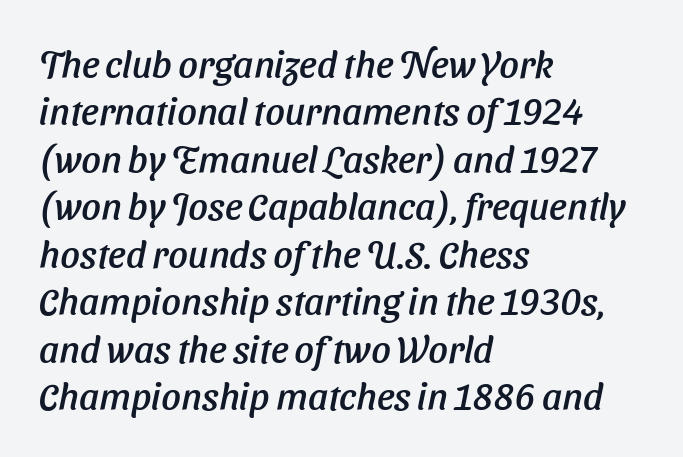
{"width": "normal", "stroke_contrast": "low", "x_height": "medium", "monospaced": "no", "underline": "no", "align": "left", "line_spacing": "normal", "line_spacing_ratio": 1.25, "letter_spacing": "normal", "letter_spacing_em": 0.0, "glyph_px": 38}
